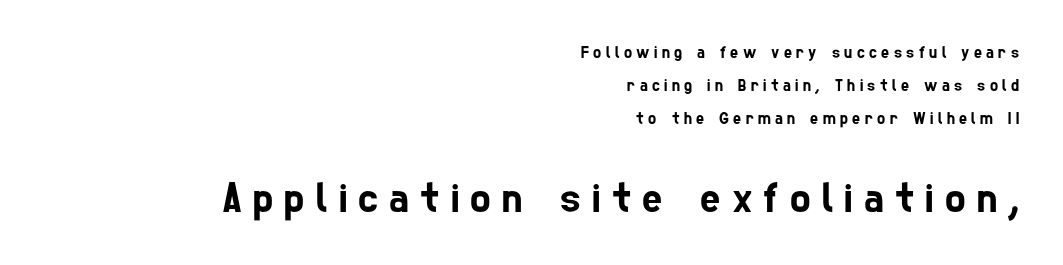
{"serif": "no", "width": "condensed", "stroke_contrast": "low", "x_height": "medium", "monospaced": "no", "underline": "no", "align": "right", "line_spacing": "loose", "line_spacing_ratio": 1.95, "letter_spacing": "wide", "letter_spacing_em": 0.26, "larger_block": "second", "size_ratio": 2.53, "glyph_px": 43}
